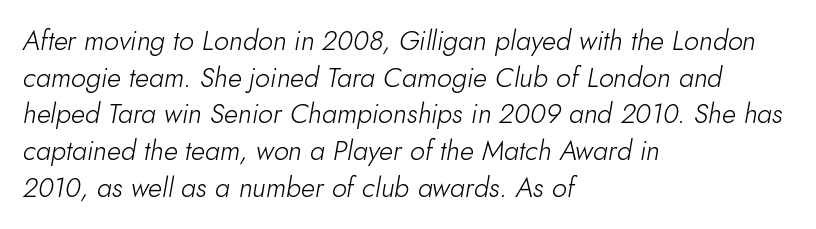
{"italic": "yes", "lean": "right", "slant_degrees": 10, "bold": "no", "underline": "no", "align": "left", "line_spacing": "normal", "line_spacing_ratio": 1.36, "letter_spacing": "normal", "letter_spacing_em": 0.0, "glyph_px": 27}
